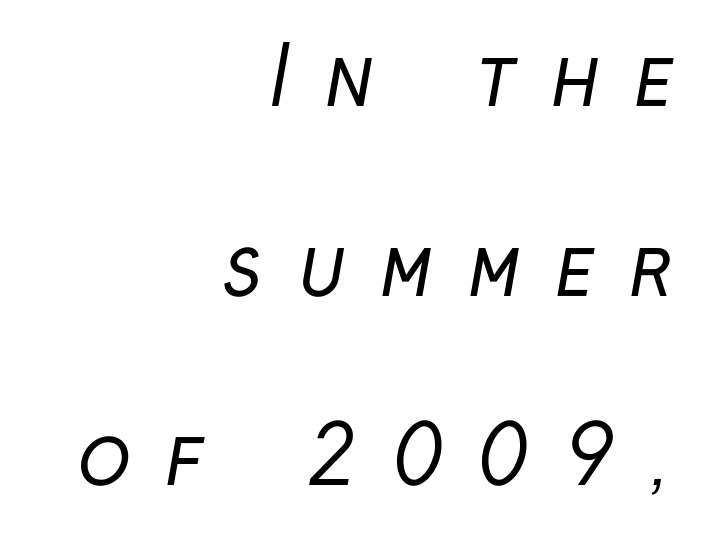
{"serif": "no", "bold": "no", "weight": "regular", "width": "condensed", "stroke_contrast": "low", "x_height": "medium", "monospaced": "no", "underline": "no", "align": "right", "line_spacing": "loose", "line_spacing_ratio": 2.37, "letter_spacing": "wide", "letter_spacing_em": 0.43, "glyph_px": 80}
